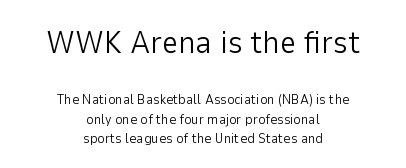
Vertical strokes here are truly vertical. Look at the tracking — it's just the regular setting, nothing added. A student would call this center alignment; a typographer would say set centered. The space between consecutive lines is moderate. Regarding serifs, this sample does without them.
